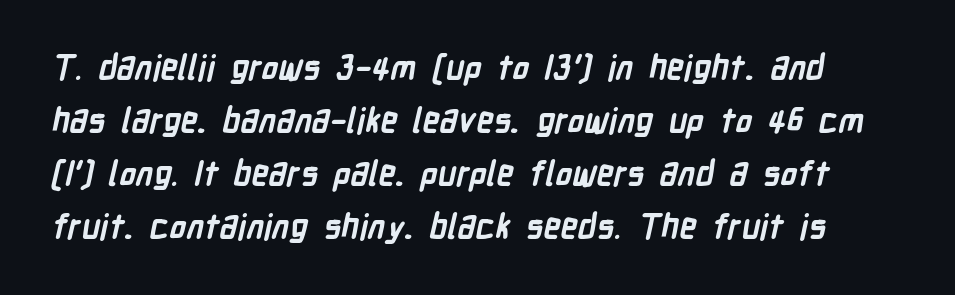
{"serif": "no", "bold": "yes", "weight": "semibold", "width": "condensed", "stroke_contrast": "low", "x_height": "medium", "monospaced": "no", "underline": "no", "line_spacing": "normal", "line_spacing_ratio": 1.56, "letter_spacing": "normal", "letter_spacing_em": 0.0, "glyph_px": 34}
